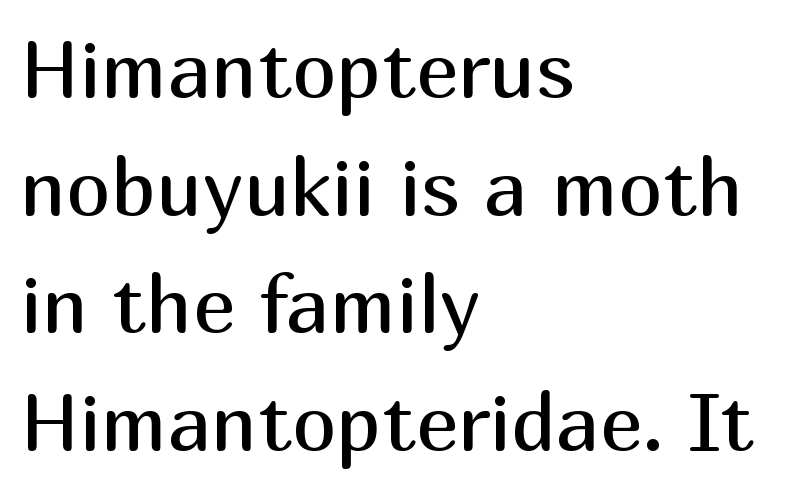
Q: Is the text bold? A: No.
Q: Is the text italic (slanted)? A: No, it is upright.
Q: Is the typeface a serif or a sans-serif typeface? A: Sans-serif.
Q: Is the text underlined? A: No.
Q: How is the paragraph aligned? A: Left-aligned.
Q: Is the spacing between letters normal or unusually wide? A: Normal.
Q: Is the spacing between lines tight, normal or loose? A: Normal.
Q: Width (condensed, normal, or wide)? A: Normal.
Q: Stroke contrast? A: Medium.
Q: x-height? A: Medium.
Q: Monospaced? A: No.
